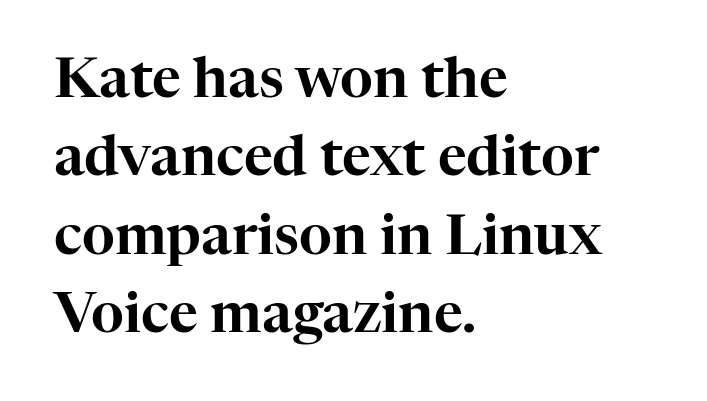
{"serif": "yes", "italic": "no", "width": "normal", "stroke_contrast": "high", "x_height": "medium", "monospaced": "no", "underline": "no", "align": "left", "line_spacing": "normal", "line_spacing_ratio": 1.4, "letter_spacing": "normal", "letter_spacing_em": 0.0, "glyph_px": 56}
